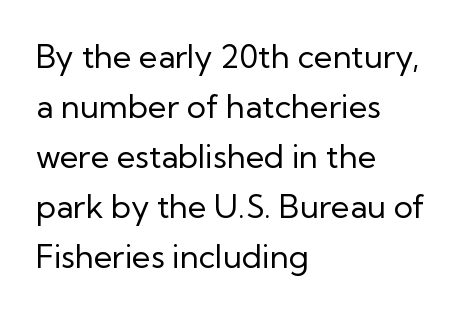
{"serif": "no", "italic": "no", "bold": "no", "weight": "regular", "width": "normal", "stroke_contrast": "low", "x_height": "medium", "monospaced": "no", "underline": "no", "align": "left", "line_spacing": "normal", "line_spacing_ratio": 1.56, "letter_spacing": "normal", "letter_spacing_em": 0.0, "glyph_px": 32}
